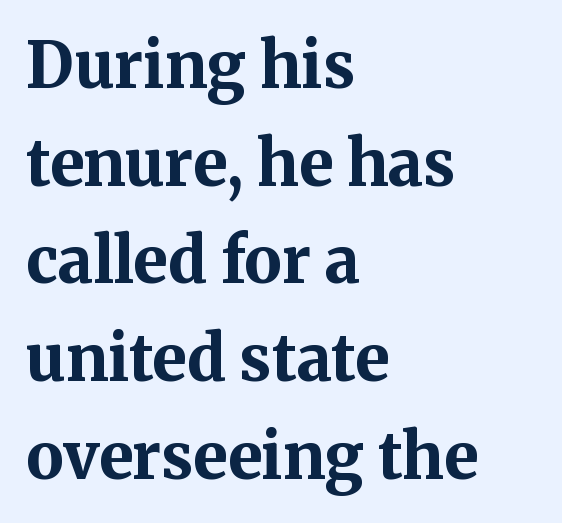
Q: Is the text bold? A: Yes.
Q: Is the text italic (slanted)? A: No, it is upright.
Q: Is the typeface a serif or a sans-serif typeface? A: Serif.
Q: Is the text underlined? A: No.
Q: How is the paragraph aligned? A: Left-aligned.
Q: Is the spacing between letters normal or unusually wide? A: Normal.
Q: Is the spacing between lines tight, normal or loose? A: Normal.
Q: Width (condensed, normal, or wide)? A: Normal.
Q: Stroke contrast? A: Medium.
Q: x-height? A: Medium.
Q: Monospaced? A: No.
